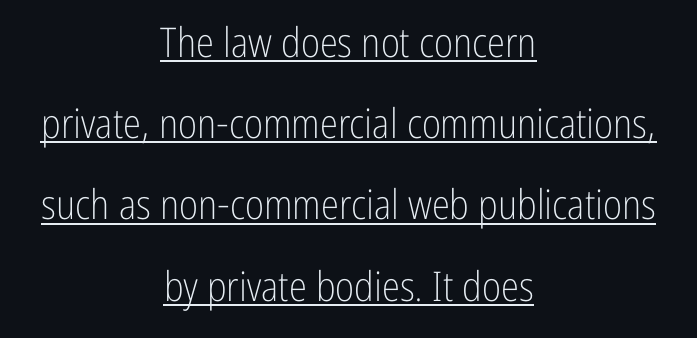
{"serif": "no", "italic": "no", "bold": "no", "weight": "light", "width": "condensed", "stroke_contrast": "low", "x_height": "medium", "monospaced": "no", "underline": "yes", "align": "center", "line_spacing": "loose", "line_spacing_ratio": 1.98, "letter_spacing": "normal", "letter_spacing_em": 0.0, "glyph_px": 41}
